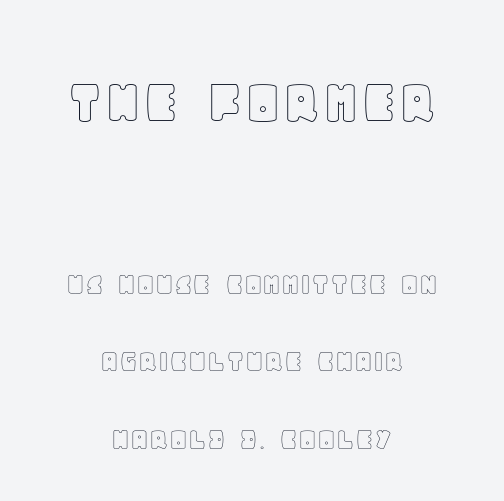
Q: Is the text italic (slanted)? A: No, it is upright.
Q: Is the text underlined? A: No.
Q: How is the paragraph aligned? A: Centered.
Q: Is the spacing between letters normal or unusually wide? A: Normal.
Q: Is the spacing between lines tight, normal or loose? A: Loose.
Q: Which block of text is set in a larger size, the first (top) or the second (bottom)? A: The first (top) one.
Q: Width (condensed, normal, or wide)? A: Normal.
Q: x-height? A: Large.
Q: Monospaced? A: No.
